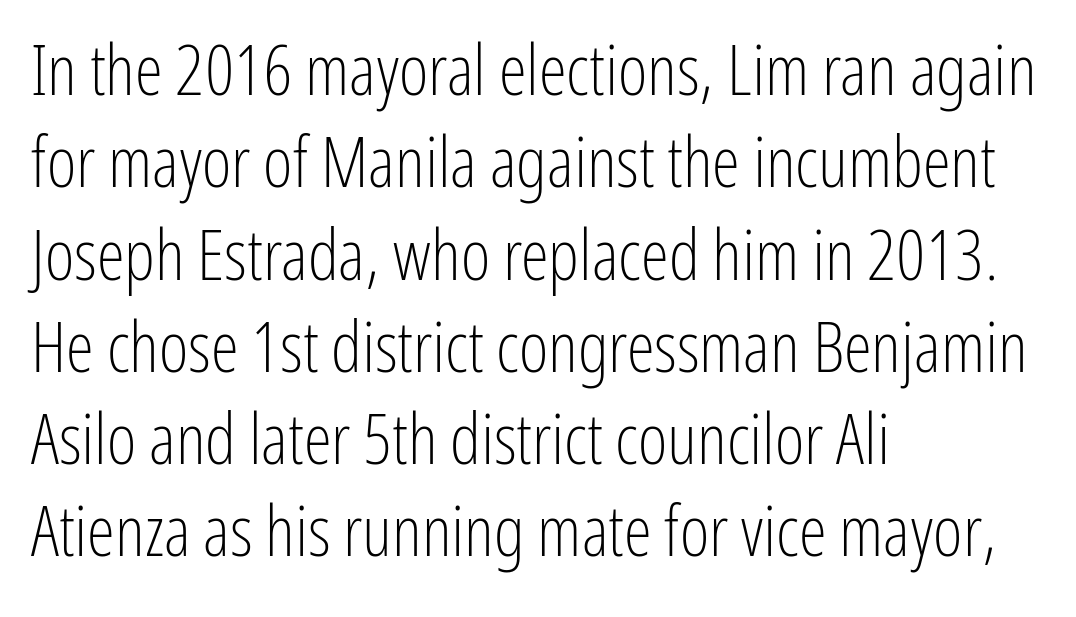
The image shows 71 px light, condensed sans-serif type, upright; set left-aligned, normal line spacing (1.3x), normal letter spacing, not underlined; low stroke contrast and a medium x-height.
